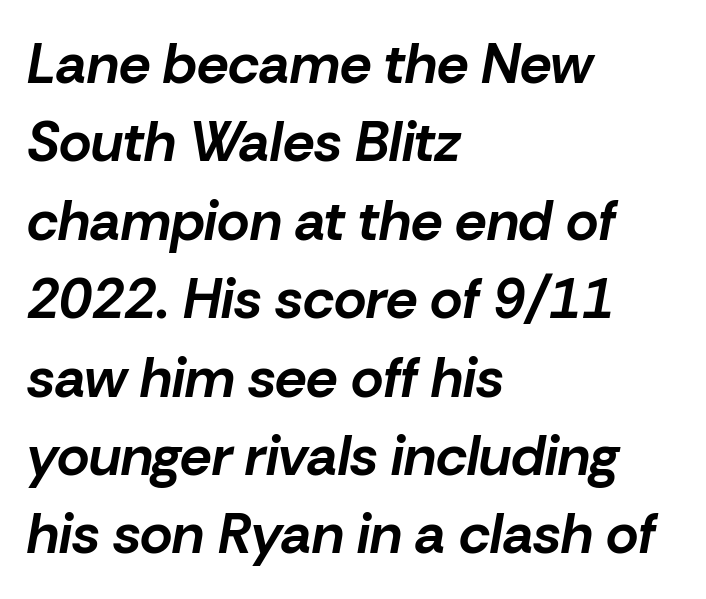
{"italic": "yes", "lean": "right", "slant_degrees": 10, "bold": "yes", "weight": "bold", "width": "normal", "stroke_contrast": "low", "x_height": "medium", "monospaced": "no", "underline": "no", "align": "left", "line_spacing": "normal", "line_spacing_ratio": 1.4, "letter_spacing": "normal", "letter_spacing_em": 0.0, "glyph_px": 56}
